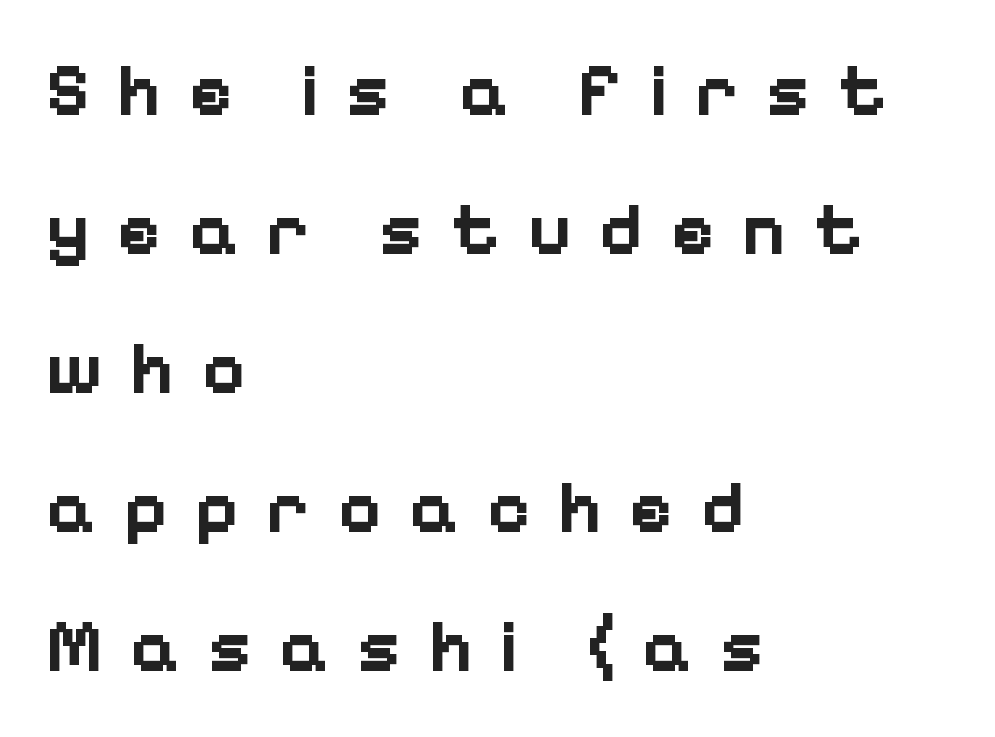
Q: Is the text bold? A: Yes.
Q: Is the text italic (slanted)? A: No, it is upright.
Q: Is the typeface a serif or a sans-serif typeface? A: Sans-serif.
Q: Is the text underlined? A: No.
Q: How is the paragraph aligned? A: Left-aligned.
Q: Is the spacing between letters normal or unusually wide? A: Unusually wide.
Q: Width (condensed, normal, or wide)? A: Normal.
Q: Stroke contrast? A: Low.
Q: x-height? A: Medium.
Q: Monospaced? A: No.
